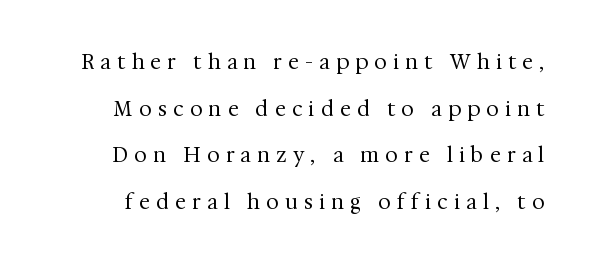
Q: Is the text bold? A: No.
Q: Is the text italic (slanted)? A: No, it is upright.
Q: Is the text underlined? A: No.
Q: Is the spacing between letters normal or unusually wide? A: Unusually wide.
Q: Is the spacing between lines tight, normal or loose? A: Loose.
